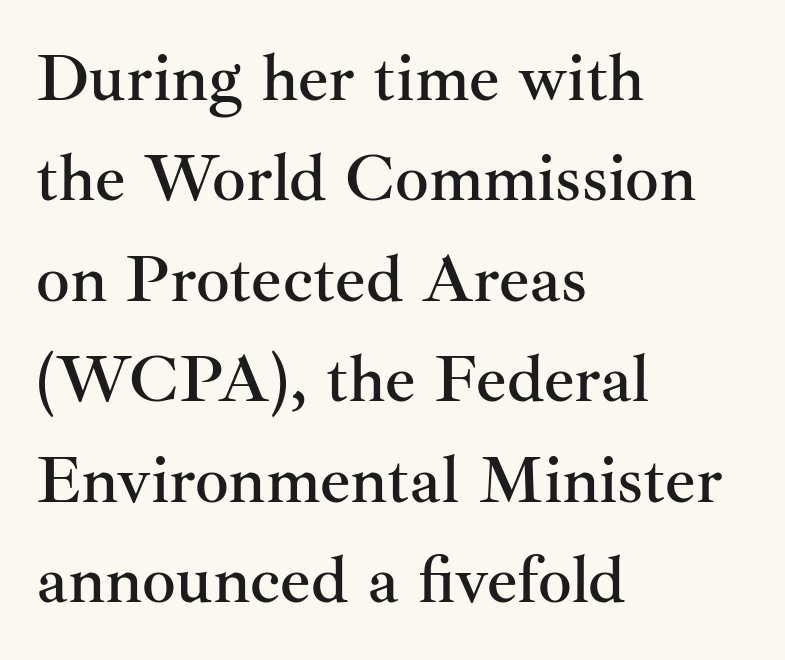
Q: Is the text italic (slanted)? A: No, it is upright.
Q: Is the typeface a serif or a sans-serif typeface? A: Serif.
Q: Is the text underlined? A: No.
Q: How is the paragraph aligned? A: Left-aligned.
Q: Is the spacing between letters normal or unusually wide? A: Normal.
Q: Is the spacing between lines tight, normal or loose? A: Normal.
Q: Width (condensed, normal, or wide)? A: Normal.
Q: Stroke contrast? A: Medium.
Q: x-height? A: Small.
Q: Monospaced? A: No.
